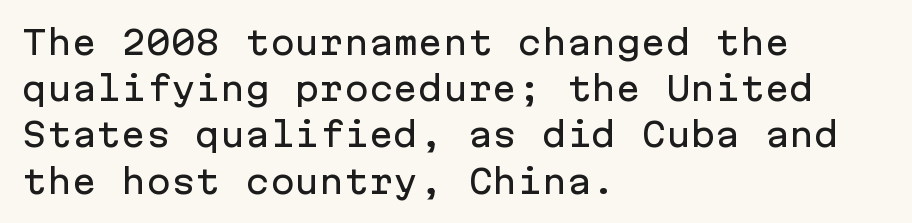
Q: Is the text italic (slanted)? A: No, it is upright.
Q: Is the typeface a serif or a sans-serif typeface? A: Sans-serif.
Q: Is the text underlined? A: No.
Q: How is the paragraph aligned? A: Left-aligned.
Q: Is the spacing between letters normal or unusually wide? A: Normal.
Q: Is the spacing between lines tight, normal or loose? A: Normal.
Q: Width (condensed, normal, or wide)? A: Normal.
Q: Stroke contrast? A: Low.
Q: x-height? A: Medium.
Q: Monospaced? A: Yes.
